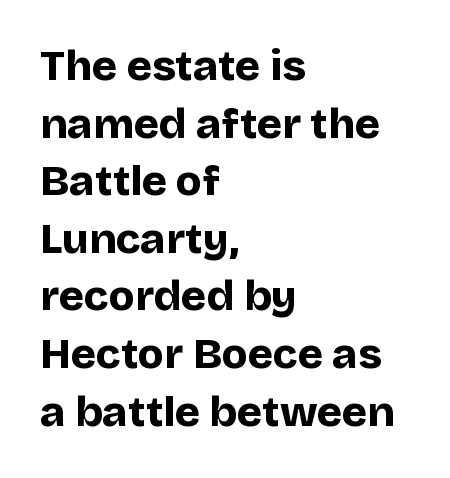
A typesetter would call this proportional, since set widths differ per character. This is roman type, the default non-slanted kind. The passage shown is not underscored anywhere. The horizontal fit of the characters is conventional and even. Vertical spacing — default. The rag falls on the right side of this text block.
